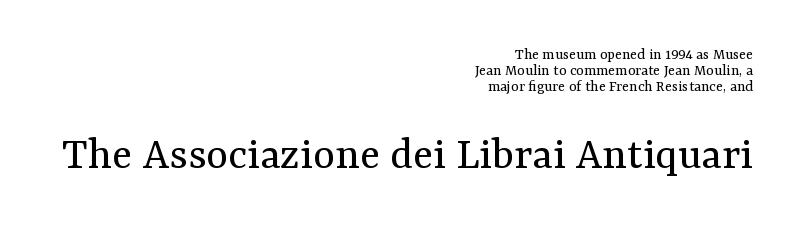
{"serif": "yes", "italic": "no", "bold": "no", "weight": "regular", "width": "normal", "stroke_contrast": "medium", "x_height": "medium", "monospaced": "no", "underline": "no", "align": "right", "line_spacing": "tight", "line_spacing_ratio": 1.0, "letter_spacing": "normal", "letter_spacing_em": 0.0, "larger_block": "second", "size_ratio": 2.94, "glyph_px": 47}
